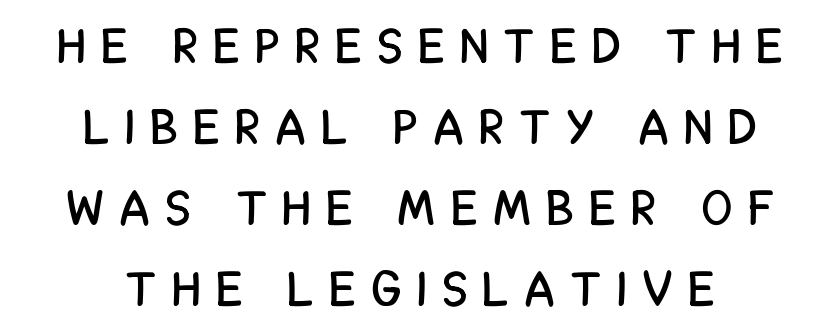
{"serif": "no", "italic": "no", "width": "condensed", "stroke_contrast": "low", "x_height": "large", "monospaced": "no", "underline": "no", "align": "center", "line_spacing": "normal", "line_spacing_ratio": 1.65, "letter_spacing": "wide", "letter_spacing_em": 0.35, "glyph_px": 49}
